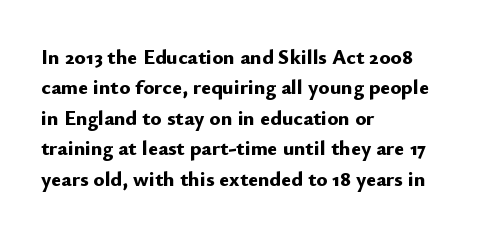
The image shows 21 px bold type, upright; set left-aligned, normal line spacing (1.45x), normal letter spacing, not underlined.
